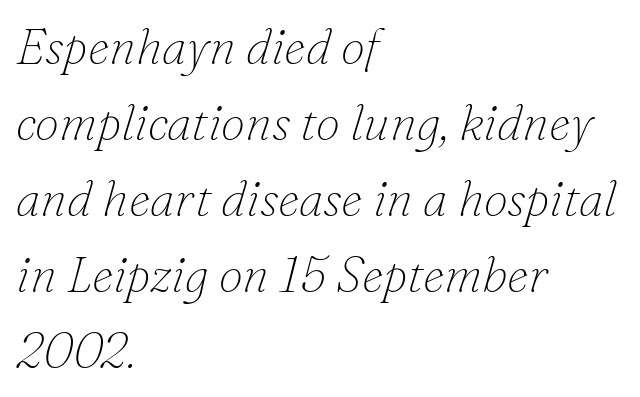
Q: Is the text bold? A: No.
Q: Is the text italic (slanted)? A: Yes, it leans right by about 16 degrees.
Q: Is the typeface a serif or a sans-serif typeface? A: Serif.
Q: Is the text underlined? A: No.
Q: How is the paragraph aligned? A: Left-aligned.
Q: Is the spacing between letters normal or unusually wide? A: Normal.
Q: Is the spacing between lines tight, normal or loose? A: Normal.
Q: Width (condensed, normal, or wide)? A: Normal.
Q: Stroke contrast? A: Low.
Q: x-height? A: Small.
Q: Monospaced? A: No.
